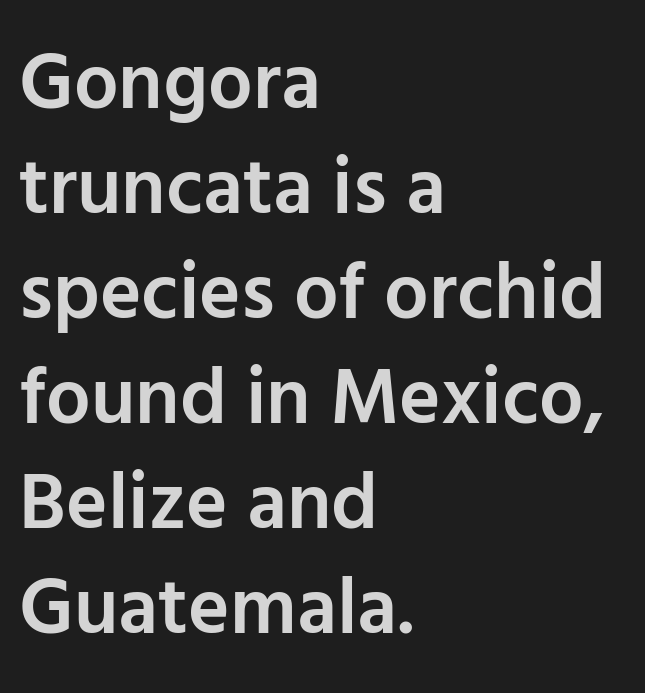
The image shows 79 px semibold sans-serif type, upright; set left-aligned, normal line spacing (1.33x), normal letter spacing, not underlined; low stroke contrast and a medium x-height.
